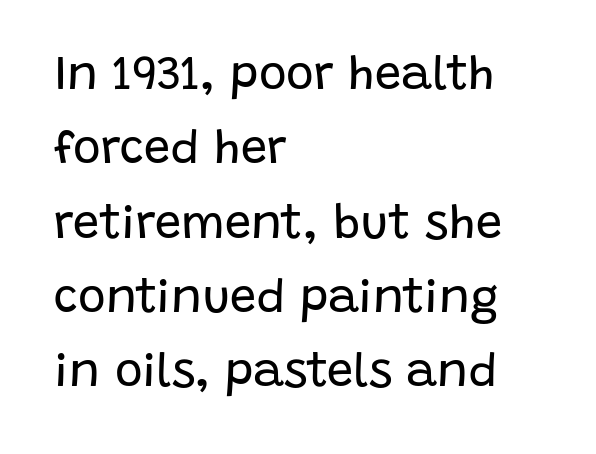
Q: Is the text bold? A: No.
Q: Is the text italic (slanted)? A: No, it is upright.
Q: Is the typeface a serif or a sans-serif typeface? A: Sans-serif.
Q: Is the text underlined? A: No.
Q: How is the paragraph aligned? A: Left-aligned.
Q: Is the spacing between letters normal or unusually wide? A: Normal.
Q: Is the spacing between lines tight, normal or loose? A: Normal.
Q: Width (condensed, normal, or wide)? A: Normal.
Q: Stroke contrast? A: Low.
Q: x-height? A: Large.
Q: Monospaced? A: No.
